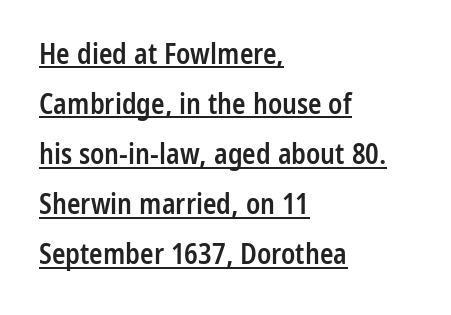
{"serif": "no", "italic": "no", "bold": "semi", "weight": "semibold", "width": "condensed", "stroke_contrast": "low", "x_height": "medium", "monospaced": "no", "underline": "yes", "align": "left", "line_spacing_ratio": 1.79, "letter_spacing": "normal", "letter_spacing_em": 0.0, "glyph_px": 28}
